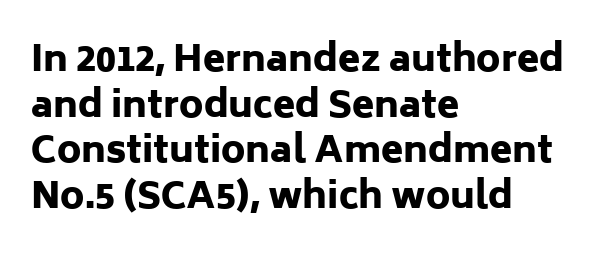
{"serif": "no", "italic": "no", "bold": "yes", "weight": "heavy", "width": "normal", "stroke_contrast": "low", "x_height": "medium", "monospaced": "no", "underline": "no", "align": "left", "line_spacing": "normal", "line_spacing_ratio": 1.27, "letter_spacing": "normal", "letter_spacing_em": 0.0, "glyph_px": 36}
